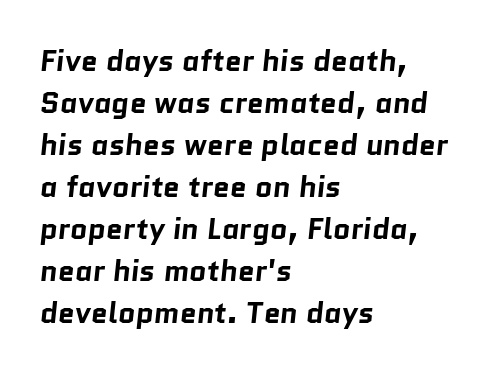
The image shows 30 px bold sans-serif type; set left-aligned, normal line spacing (1.4x), normal letter spacing, not underlined; low stroke contrast and a medium x-height.
